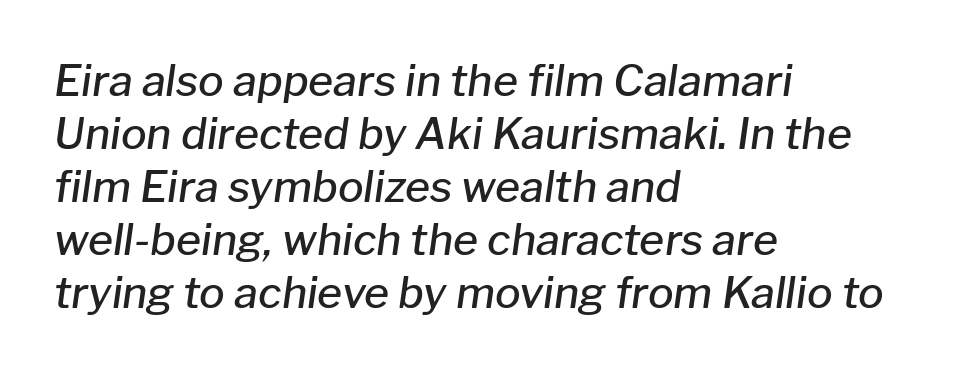
The image shows 43 px semibold type, italic (leaning right); set left-aligned, line spacing 1.23x, normal letter spacing, not underlined; low stroke contrast and a medium x-height.
